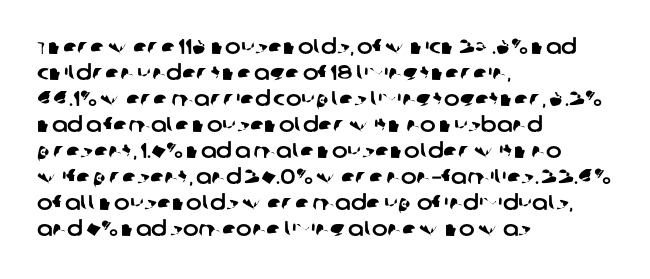
{"underline": "no", "align": "left", "line_spacing_ratio": 1.24, "letter_spacing": "normal", "letter_spacing_em": 0.0, "glyph_px": 21}
